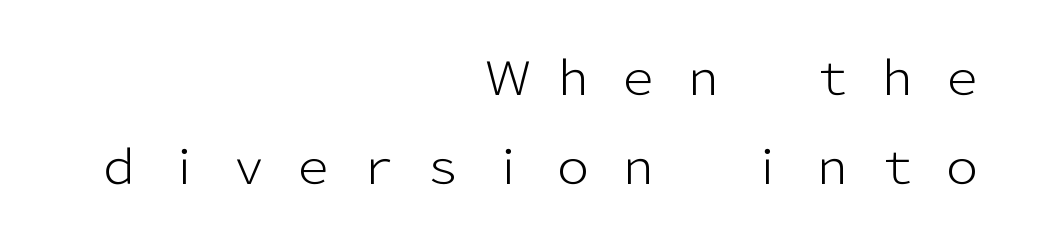
Proportional: the letters do not fall into vertical columns. Beneath every word, the page is bare. To sum up the face: it is a sans, with no serifs. Horizontal alignment here is rightward, an uncommon choice for prose. Weight: not bold — regular or lighter. These lines stand farther apart than default settings would place them.
